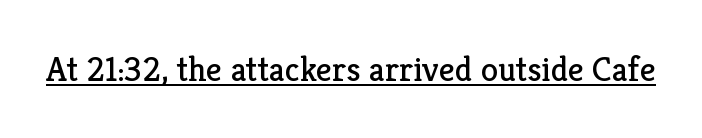
The image shows 35 px regular-weight serif type, upright; set normal letter spacing, underlined; low stroke contrast and a medium x-height.
